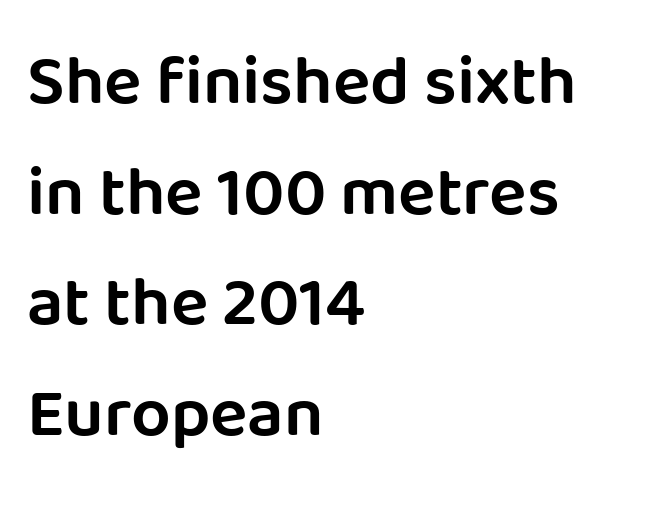
Nobody touched the tracking dial on this one. The string is rendered with underlining switched off. Semibold letterforms, between regular and bold. Typographically, this falls in the sans-serif category.
